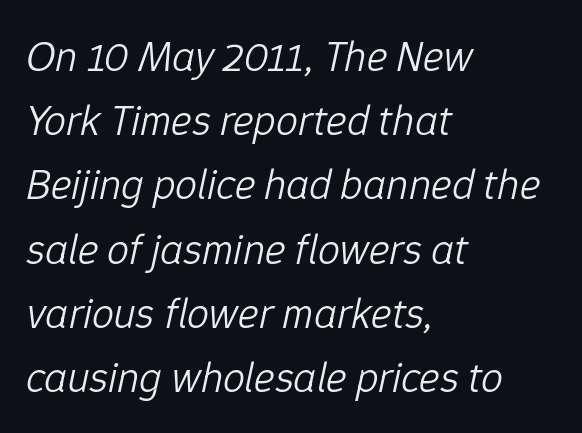
{"italic": "yes", "lean": "right", "slant_degrees": 12, "bold": "no", "weight": "light", "width": "normal", "stroke_contrast": "low", "x_height": "medium", "monospaced": "no", "underline": "no", "align": "left", "line_spacing": "normal", "line_spacing_ratio": 1.46, "letter_spacing": "normal", "letter_spacing_em": 0.0, "glyph_px": 44}
